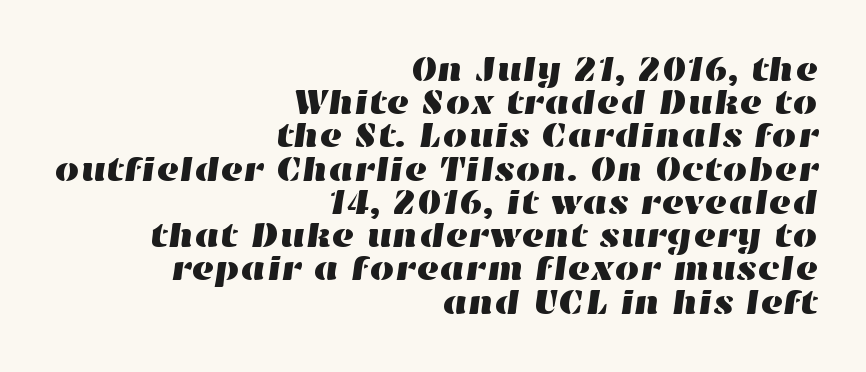
The image shows 35 px wide type; set right-aligned, tight line spacing (0.95x), normal letter spacing, not underlined; high stroke contrast and a medium x-height.
